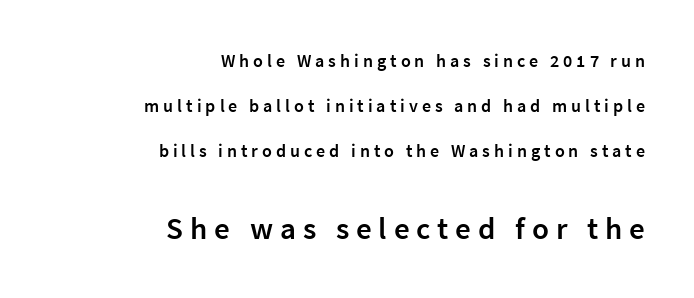
The space between consecutive lines is lavish. Two sizes are in play, and the larger belongs to the second block. A fair bit of extra ink — the face is semibold, not bold. Display-style spreading of the glyphs; the letterfit is very open.
